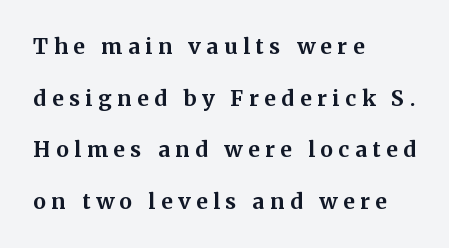
{"italic": "no", "bold": "yes", "underline": "no", "align": "left", "line_spacing": "loose", "line_spacing_ratio": 2.46, "letter_spacing": "wide", "letter_spacing_em": 0.27, "glyph_px": 21}
